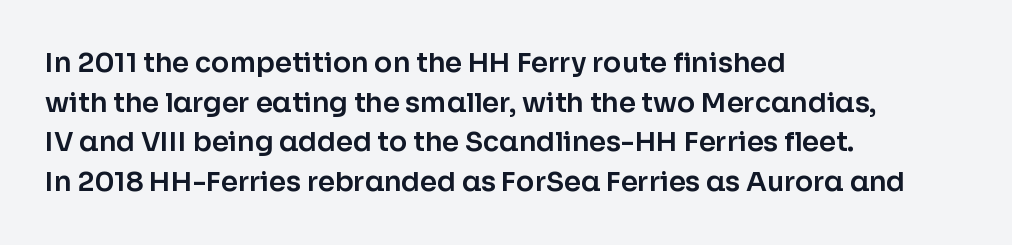
Reading down the column, the eye jumps a familiar distance to each next line. The gaps between neighbouring characters are ordinary and unremarkable. Every character sits straight up, as roman type does. These lines stack with their left ends in a neat column. Bare-footed words on every line.
